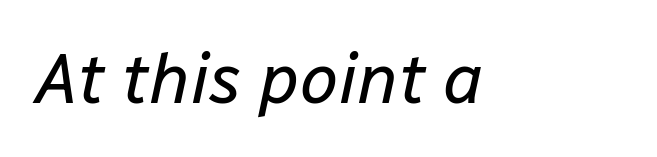
{"italic": "yes", "lean": "right", "slant_degrees": 12, "bold": "no", "weight": "regular", "width": "normal", "stroke_contrast": "low", "x_height": "medium", "monospaced": "no", "underline": "no", "letter_spacing": "normal", "letter_spacing_em": 0.0, "glyph_px": 70}
